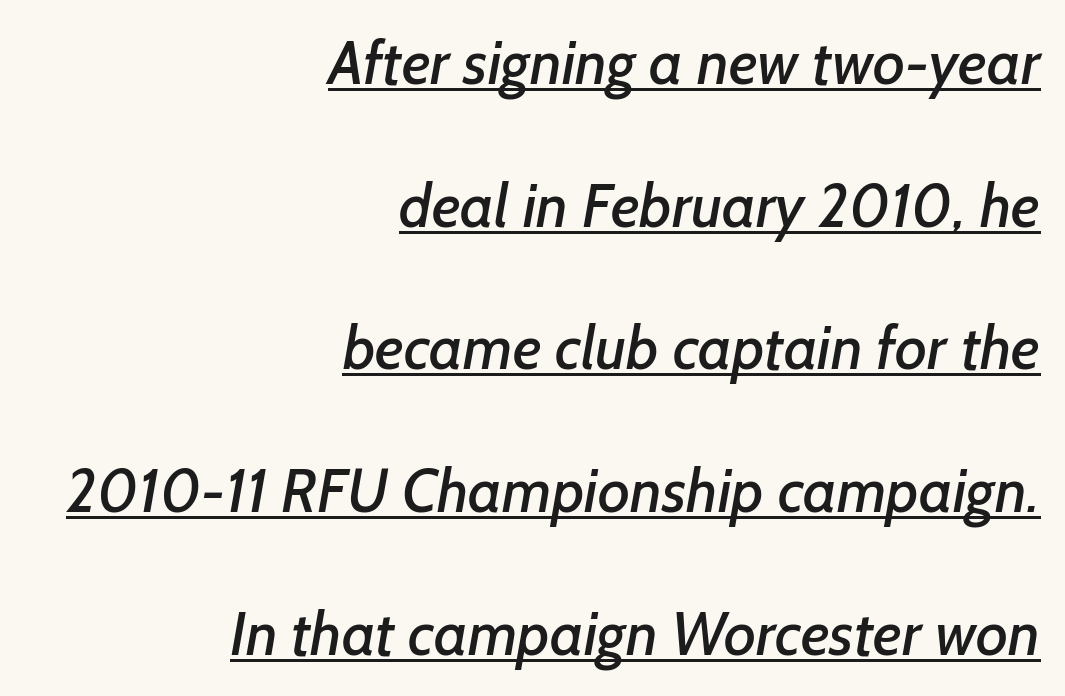
Q: Is the typeface a serif or a sans-serif typeface? A: Sans-serif.
Q: Is the text underlined? A: Yes.
Q: How is the paragraph aligned? A: Right-aligned.
Q: Is the spacing between letters normal or unusually wide? A: Normal.
Q: Is the spacing between lines tight, normal or loose? A: Loose.
Q: Width (condensed, normal, or wide)? A: Normal.
Q: Stroke contrast? A: Low.
Q: x-height? A: Medium.
Q: Monospaced? A: No.
